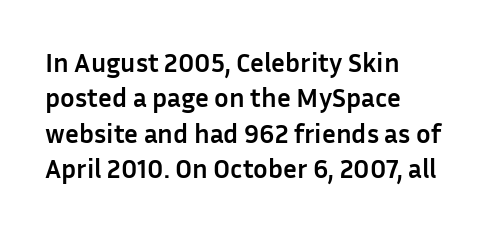
The image shows 27 px bold type, upright; set left-aligned, normal line spacing (1.31x), normal letter spacing, not underlined.
